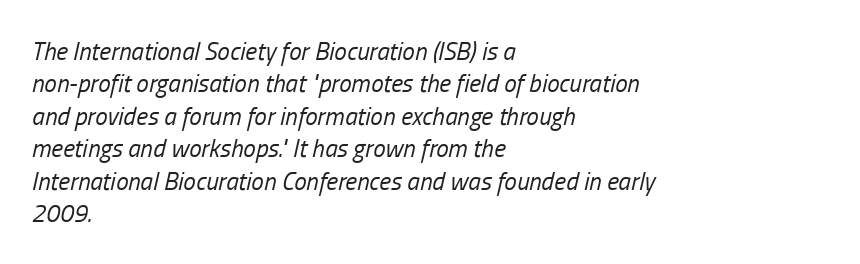
Q: Is the text bold? A: No.
Q: Is the text italic (slanted)? A: Yes, it leans right by about 13 degrees.
Q: Is the text underlined? A: No.
Q: How is the paragraph aligned? A: Left-aligned.
Q: Is the spacing between letters normal or unusually wide? A: Normal.
Q: Is the spacing between lines tight, normal or loose? A: Normal.
